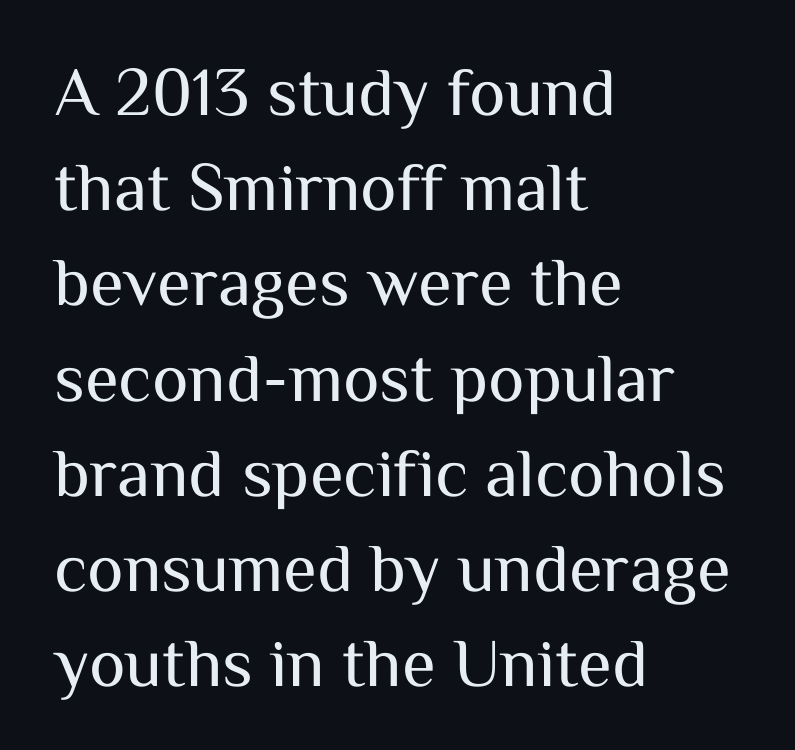
The image shows 69 px regular-weight sans-serif type, upright; set left-aligned, normal line spacing (1.38x), normal letter spacing, not underlined; medium stroke contrast and a medium x-height.
